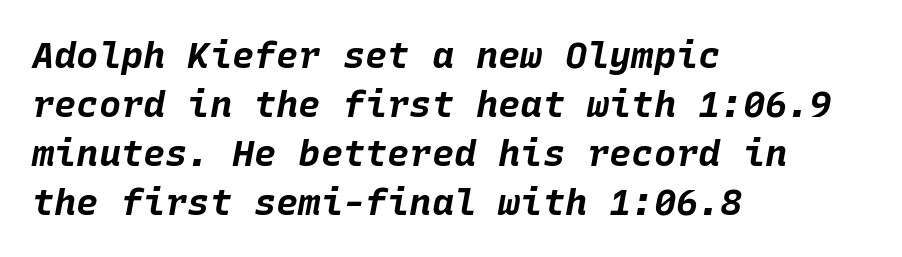
The image shows 37 px bold type, italic (leaning right), monospaced; set left-aligned, normal line spacing (1.32x), normal letter spacing, not underlined; low stroke contrast and a large x-height.
